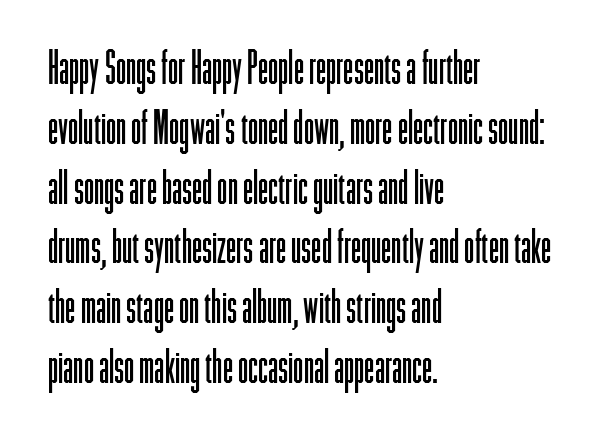
Compared with typical paragraphs, the rows here are spaced about the same. Decoration check: the copy has no underline. Letters have the restrained weight of plain body copy at most. The passage shown is typeset with a sans-serif family.
